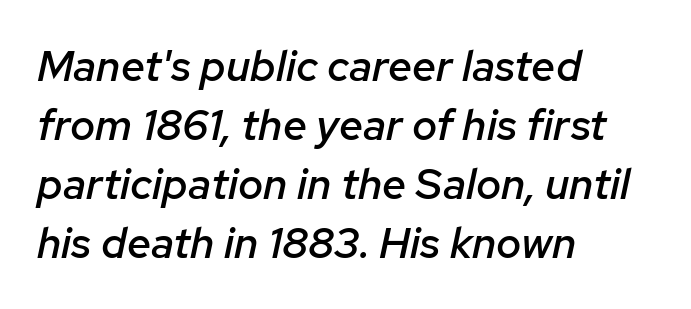
The image shows 43 px semibold type, italic (leaning right); set left-aligned, normal line spacing (1.37x), normal letter spacing, not underlined; low stroke contrast and a medium x-height.
